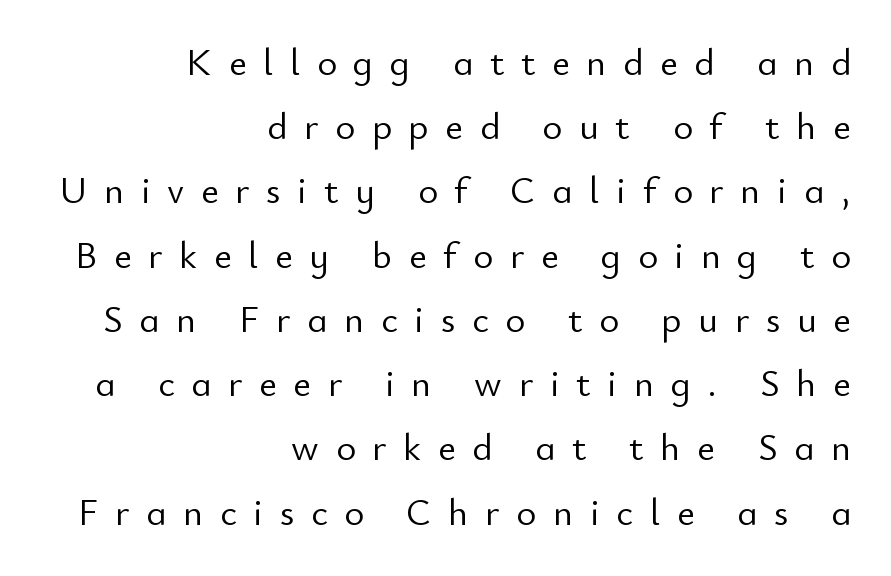
Caption: expanded tracking, letters set apart. The rag falls on the left side of this text block. Each stroke keeps to a modest, everyday thickness or less. Character widths vary here, with narrow letters taking less room than wide ones. Italic: no, the glyphs are upright roman. Note: no serifs on the glyphs.
